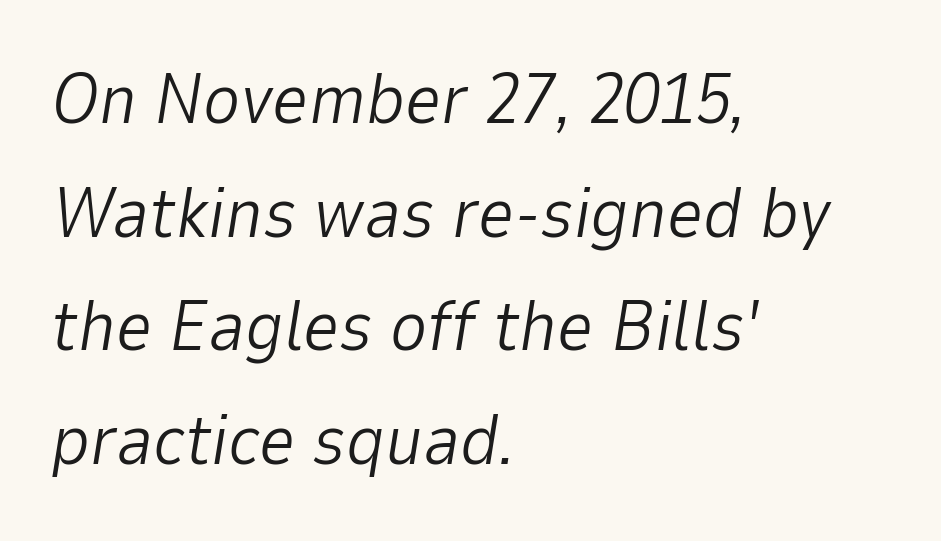
This sample is left-justified, so line endings fall wherever the words run out. Leading: standard. Compared with ordinary roman type, these characters are visibly tilted. Characters follow at the spacing the type designer built in. Check the space under the baseline: it is left empty.
